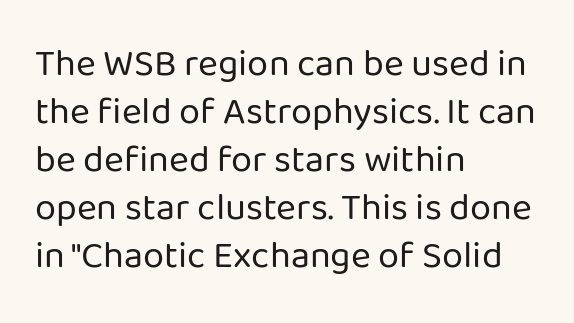
{"serif": "no", "italic": "no", "bold": "no", "weight": "regular", "width": "normal", "stroke_contrast": "low", "x_height": "medium", "monospaced": "no", "underline": "no", "align": "left", "line_spacing": "normal", "line_spacing_ratio": 1.26, "letter_spacing": "normal", "letter_spacing_em": 0.0, "glyph_px": 38}
